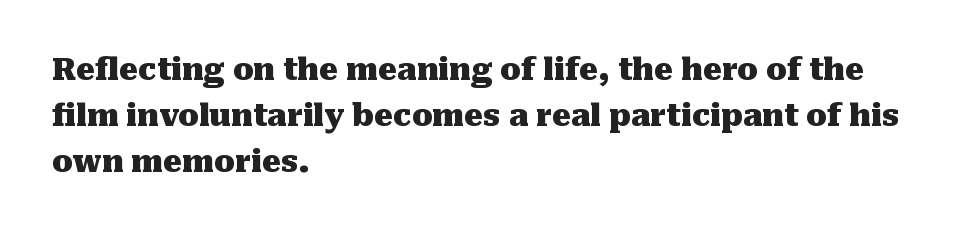
Q: Is the text bold? A: Yes.
Q: Is the text italic (slanted)? A: No, it is upright.
Q: Is the typeface a serif or a sans-serif typeface? A: Serif.
Q: Is the text underlined? A: No.
Q: How is the paragraph aligned? A: Left-aligned.
Q: Is the spacing between letters normal or unusually wide? A: Normal.
Q: Is the spacing between lines tight, normal or loose? A: Normal.
Q: Width (condensed, normal, or wide)? A: Normal.
Q: Stroke contrast? A: Medium.
Q: x-height? A: Medium.
Q: Monospaced? A: No.
